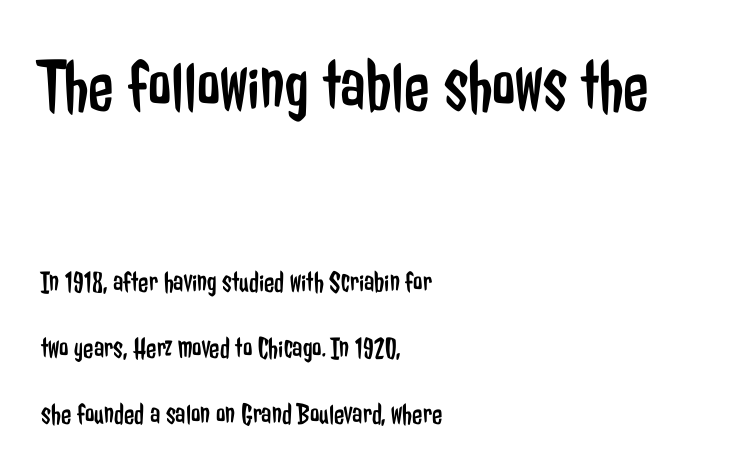
The image shows 74 px regular-weight, condensed sans-serif type, upright; set left-aligned, loose line spacing (2.21x), normal letter spacing, not underlined; the first (top) block is 2.47x larger; low stroke contrast and a medium x-height.
